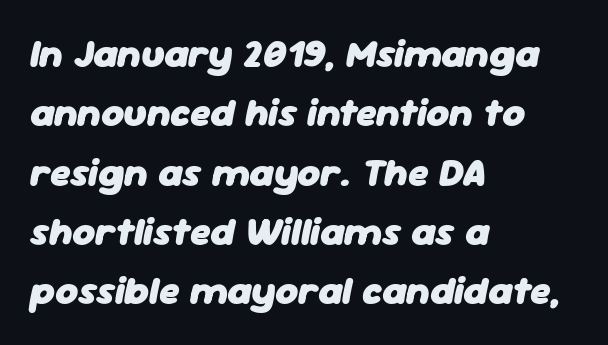
Q: Is the text bold? A: Yes.
Q: Is the text italic (slanted)? A: Yes, it leans right by about 11 degrees.
Q: Is the text underlined? A: No.
Q: How is the paragraph aligned? A: Left-aligned.
Q: Is the spacing between letters normal or unusually wide? A: Normal.
Q: Is the spacing between lines tight, normal or loose? A: Normal.
Q: Width (condensed, normal, or wide)? A: Normal.
Q: Stroke contrast? A: Low.
Q: x-height? A: Medium.
Q: Monospaced? A: No.
